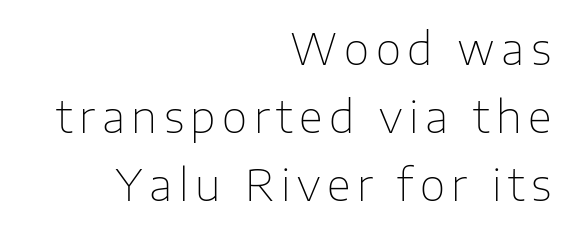
The image shows 44 px thin sans-serif type, upright; set right-aligned, normal line spacing (1.55x), not underlined; low stroke contrast and a medium x-height.
